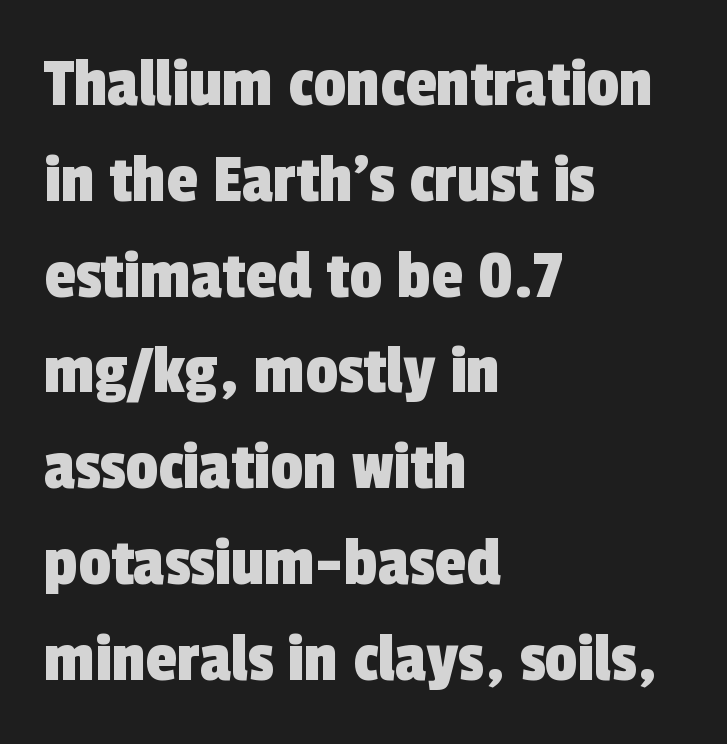
Q: Is the typeface a serif or a sans-serif typeface? A: Sans-serif.
Q: Is the text underlined? A: No.
Q: How is the paragraph aligned? A: Left-aligned.
Q: Is the spacing between letters normal or unusually wide? A: Normal.
Q: Is the spacing between lines tight, normal or loose? A: Normal.
Q: Width (condensed, normal, or wide)? A: Condensed.
Q: x-height? A: Medium.
Q: Monospaced? A: No.
